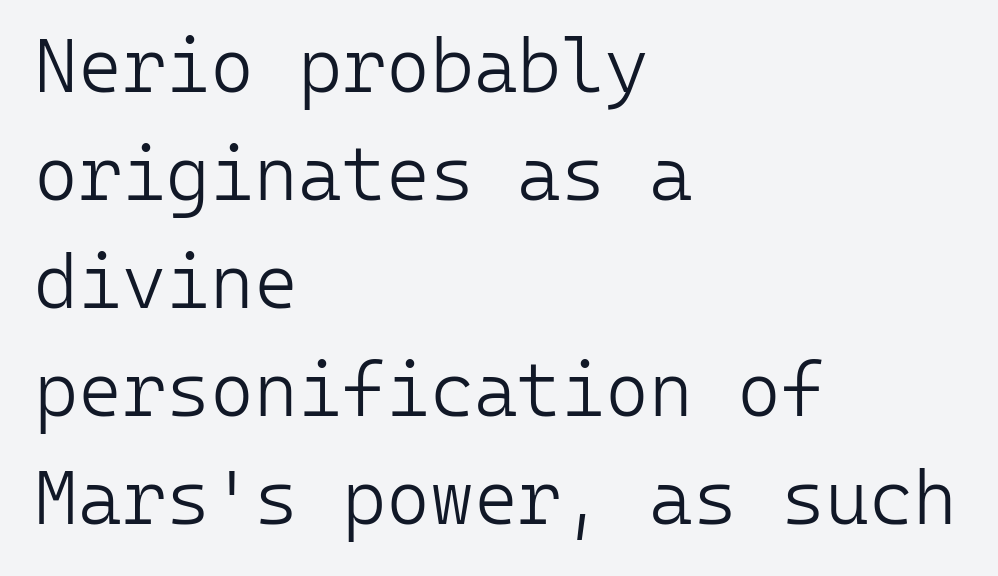
Q: Is the text bold? A: No.
Q: Is the text italic (slanted)? A: No, it is upright.
Q: Is the typeface a serif or a sans-serif typeface? A: Sans-serif.
Q: Is the text underlined? A: No.
Q: How is the paragraph aligned? A: Left-aligned.
Q: Is the spacing between letters normal or unusually wide? A: Normal.
Q: Is the spacing between lines tight, normal or loose? A: Normal.
Q: Width (condensed, normal, or wide)? A: Normal.
Q: Stroke contrast? A: Low.
Q: x-height? A: Medium.
Q: Monospaced? A: Yes.
